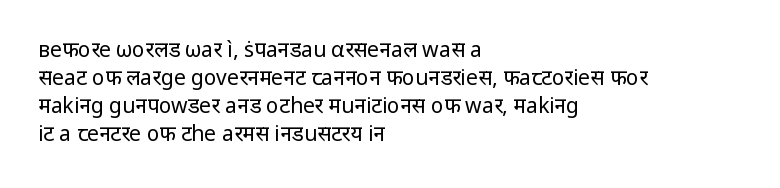
Q: Is the text bold? A: No.
Q: Is the text italic (slanted)? A: No, it is upright.
Q: Is the text underlined? A: No.
Q: How is the paragraph aligned? A: Left-aligned.
Q: Is the spacing between letters normal or unusually wide? A: Normal.
Q: Is the spacing between lines tight, normal or loose? A: Normal.
